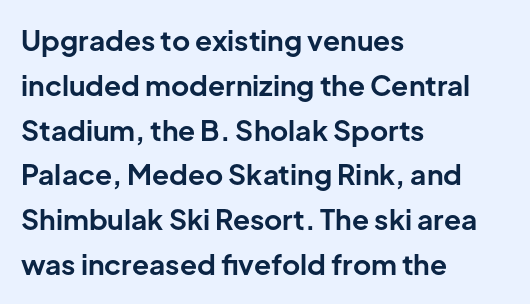
{"serif": "no", "italic": "no", "bold": "yes", "weight": "bold", "width": "normal", "stroke_contrast": "low", "x_height": "medium", "monospaced": "no", "underline": "no", "align": "left", "line_spacing": "normal", "line_spacing_ratio": 1.6, "letter_spacing": "normal", "letter_spacing_em": 0.0, "glyph_px": 28}
